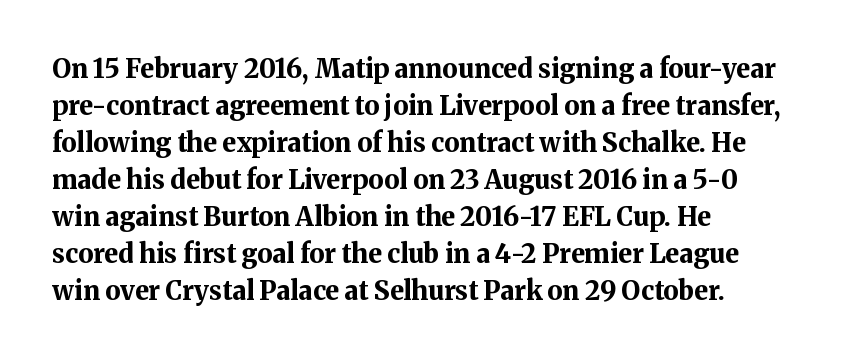
{"italic": "no", "bold": "yes", "underline": "no", "align": "left", "line_spacing": "normal", "line_spacing_ratio": 1.42, "letter_spacing": "normal", "letter_spacing_em": 0.0, "glyph_px": 26}
